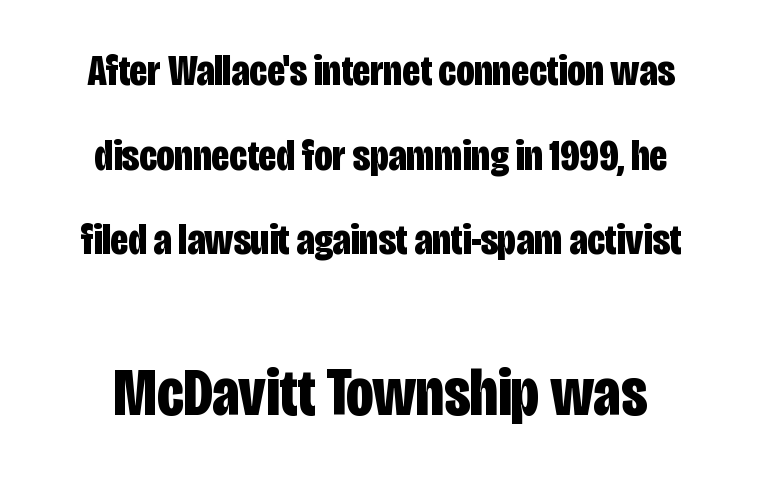
{"serif": "no", "italic": "no", "bold": "yes", "weight": "bold", "width": "condensed", "stroke_contrast": "low", "x_height": "large", "monospaced": "no", "underline": "no", "align": "center", "line_spacing_ratio": 1.88, "letter_spacing": "normal", "letter_spacing_em": 0.0, "larger_block": "second", "size_ratio": 1.51, "glyph_px": 68}
